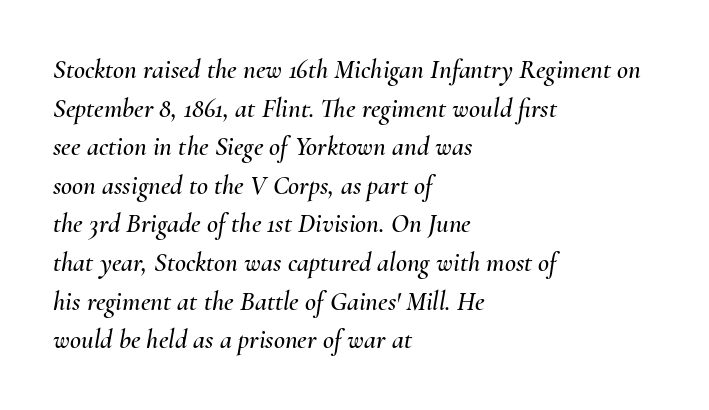
The specimen reads as italic at a glance. Compared with a centered layout, this one pins lines to the left instead. Inter-character spacing is left at the font's built-in metrics. Whoever set this chose a conventional vertical rhythm.
